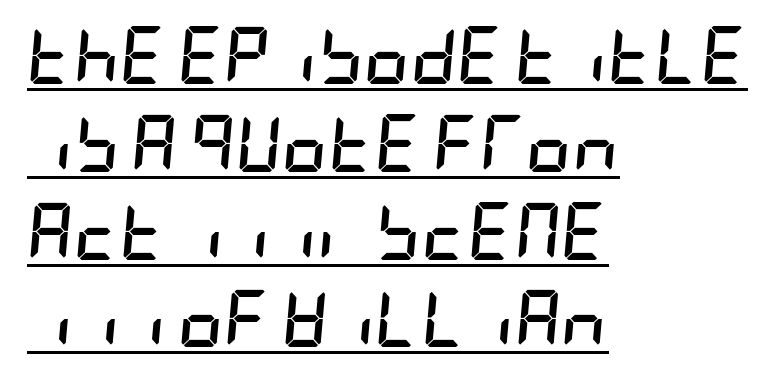
The image shows 57 px semibold, condensed type, italic (leaning right); set left-aligned, normal line spacing (1.54x), normal letter spacing, underlined; low stroke contrast and a large x-height.
